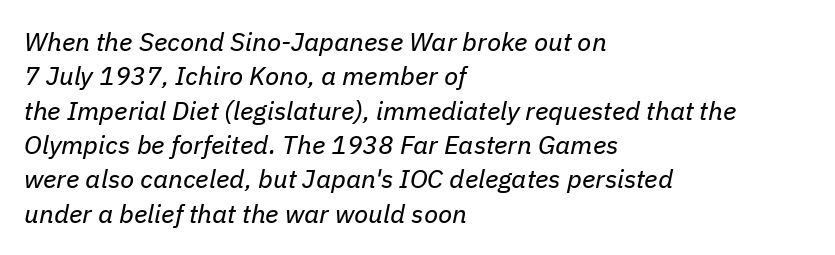
Q: Is the text bold? A: No.
Q: Is the text italic (slanted)? A: Yes, it leans right by about 11 degrees.
Q: Is the text underlined? A: No.
Q: How is the paragraph aligned? A: Left-aligned.
Q: Is the spacing between letters normal or unusually wide? A: Normal.
Q: Is the spacing between lines tight, normal or loose? A: Normal.
